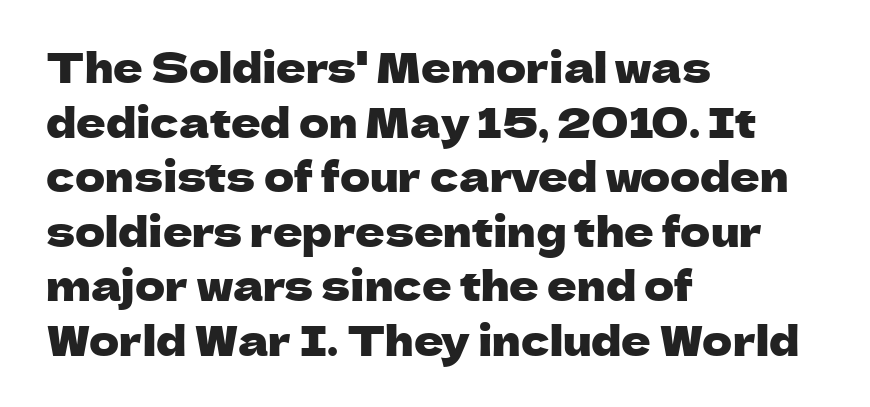
Q: Is the text italic (slanted)? A: No, it is upright.
Q: Is the typeface a serif or a sans-serif typeface? A: Sans-serif.
Q: Is the text underlined? A: No.
Q: How is the paragraph aligned? A: Left-aligned.
Q: Is the spacing between letters normal or unusually wide? A: Normal.
Q: Is the spacing between lines tight, normal or loose? A: Normal.
Q: Width (condensed, normal, or wide)? A: Normal.
Q: Stroke contrast? A: Low.
Q: x-height? A: Medium.
Q: Monospaced? A: No.
